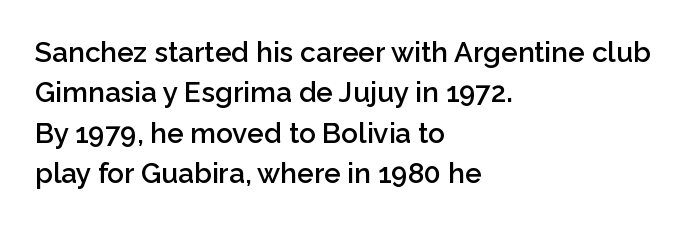
Q: Is the text bold? A: Semi-bold.
Q: Is the text italic (slanted)? A: No, it is upright.
Q: Is the typeface a serif or a sans-serif typeface? A: Sans-serif.
Q: Is the text underlined? A: No.
Q: How is the paragraph aligned? A: Left-aligned.
Q: Is the spacing between letters normal or unusually wide? A: Normal.
Q: Is the spacing between lines tight, normal or loose? A: Normal.
Q: Width (condensed, normal, or wide)? A: Normal.
Q: Stroke contrast? A: Low.
Q: x-height? A: Medium.
Q: Monospaced? A: No.
